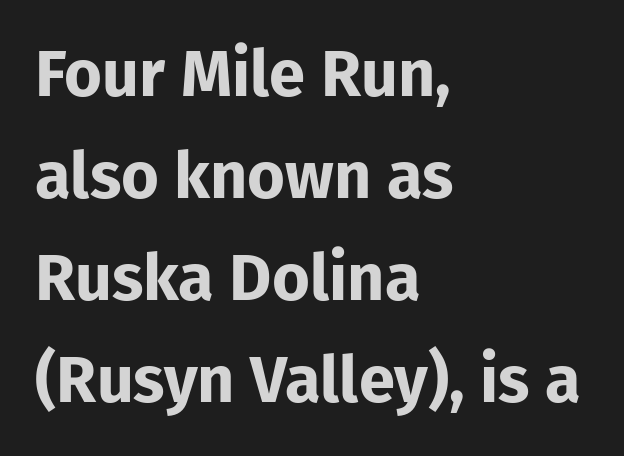
The image shows 65 px bold sans-serif type, upright; set left-aligned, normal line spacing (1.57x), normal letter spacing, not underlined; low stroke contrast and a medium x-height.
